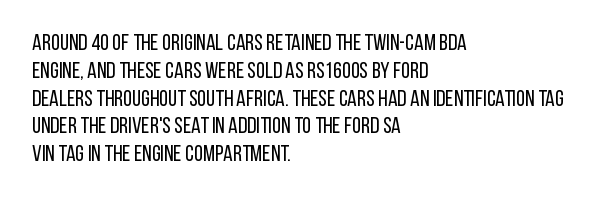
Italic: no, the glyphs are upright roman. Typeset ragged right — the left edge is the straight one. The gaps between neighbouring characters are ordinary and unremarkable. No letter is thick-stroked: the sample isn't bold. Lines of text with bare space underneath.
